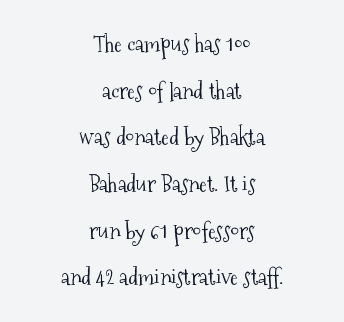
Italic? Not at all — the glyphs are vertical. Spacing between characters is what you'd get straight out of the box. Just letters on the line, the space beneath them empty. Does the copy run flush right? No — it is centered line by line.
